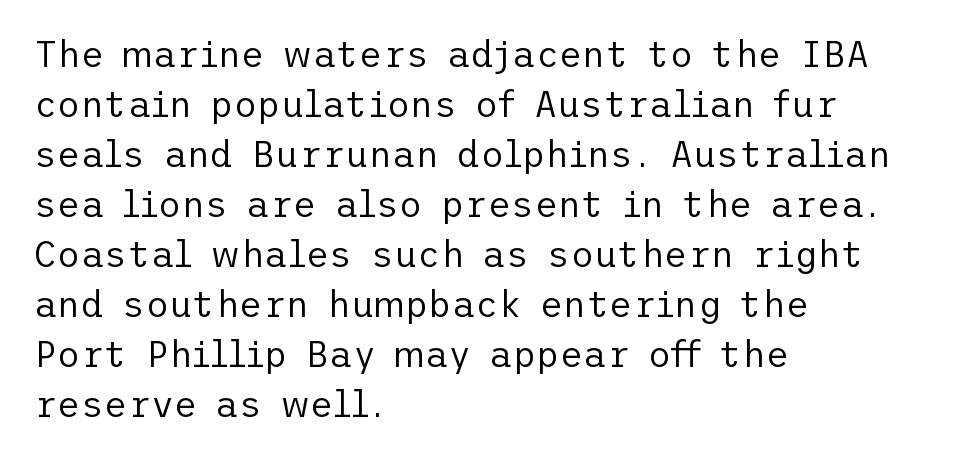
{"serif": "no", "italic": "no", "bold": "no", "weight": "regular", "width": "normal", "stroke_contrast": "low", "x_height": "medium", "underline": "no", "align": "left", "line_spacing": "normal", "line_spacing_ratio": 1.39, "letter_spacing": "normal", "letter_spacing_em": 0.0, "glyph_px": 36}
